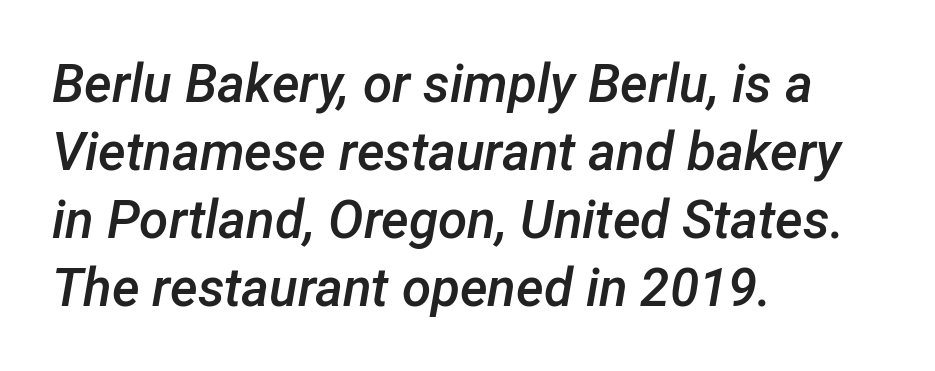
Q: Is the text bold? A: Semi-bold.
Q: Is the text italic (slanted)? A: Yes, it leans right by about 12 degrees.
Q: Is the text underlined? A: No.
Q: How is the paragraph aligned? A: Left-aligned.
Q: Is the spacing between letters normal or unusually wide? A: Normal.
Q: Is the spacing between lines tight, normal or loose? A: Normal.
Q: Width (condensed, normal, or wide)? A: Normal.
Q: Stroke contrast? A: Low.
Q: x-height? A: Medium.
Q: Monospaced? A: No.
